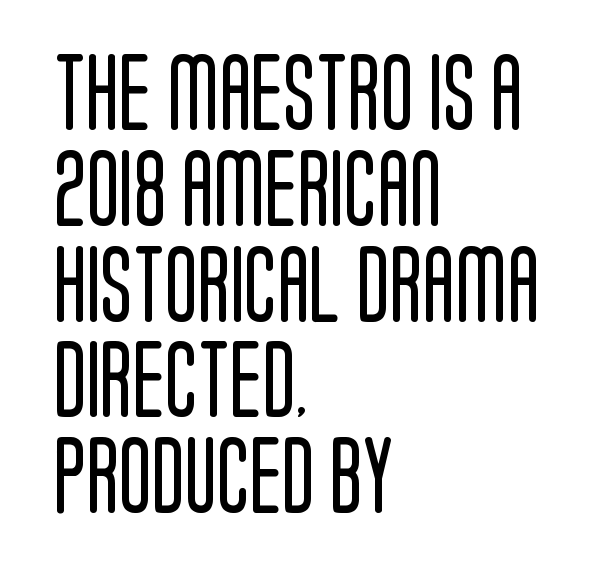
{"serif": "no", "italic": "no", "bold": "no", "weight": "regular", "width": "condensed", "stroke_contrast": "low", "x_height": "large", "monospaced": "no", "underline": "no", "align": "left", "line_spacing": "normal", "line_spacing_ratio": 1.26, "letter_spacing": "normal", "letter_spacing_em": 0.0, "glyph_px": 76}
